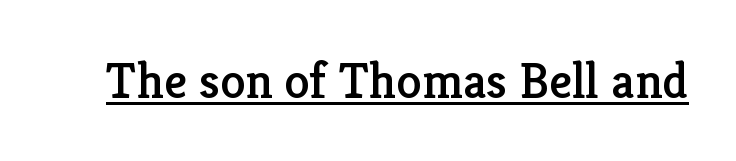
Words appear dense and cohesive because spacing is normal. Letterform terminals end in serifs throughout the passage. Posture: straight, roman, zero tilt. Emphasis is given by a line drawn under the lettering. Is this a fixed-width face? No — the glyphs have proportional, varying widths.
